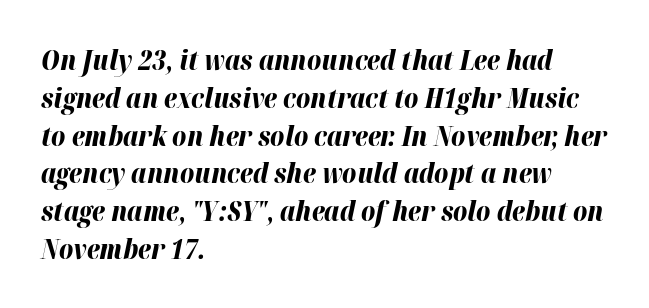
{"italic": "yes", "lean": "right", "slant_degrees": 12, "bold": "yes", "underline": "no", "align": "left", "line_spacing": "normal", "line_spacing_ratio": 1.4, "letter_spacing": "normal", "letter_spacing_em": 0.0, "glyph_px": 27}
